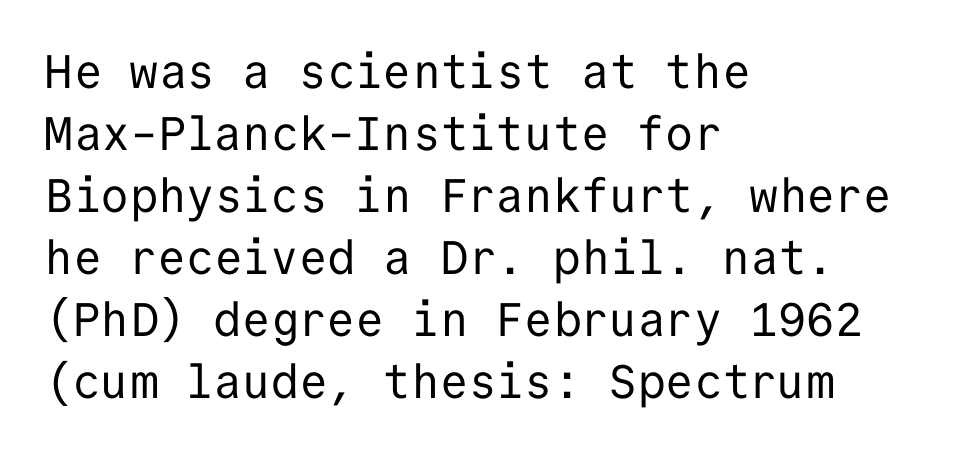
There is no visible air inserted between adjacent glyphs. This sample is left-justified, so line endings fall wherever the words run out. The baseline area is clear. A typesetter would call this leading conventional body-copy spacing.
